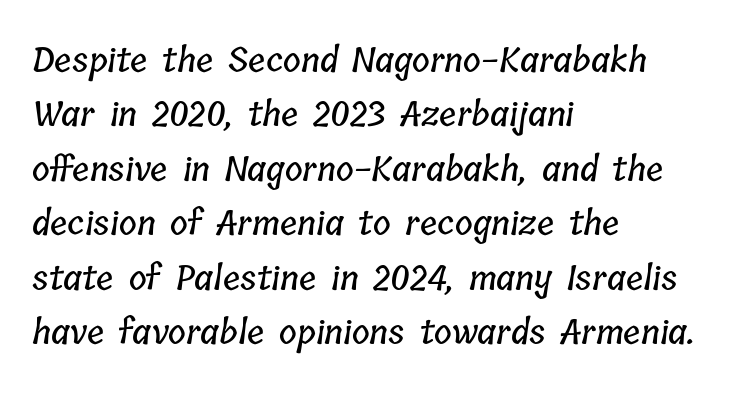
The image shows 34 px condensed type; set left-aligned, normal line spacing (1.6x), normal letter spacing, not underlined; low stroke contrast and a medium x-height.
